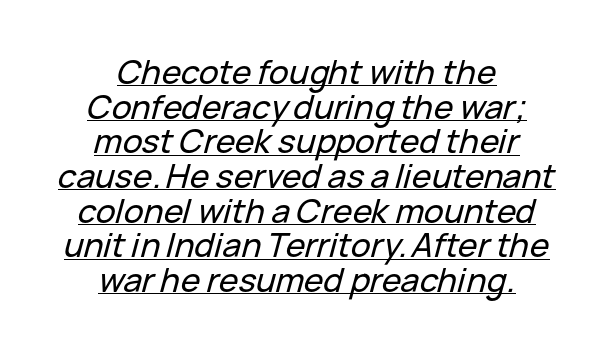
Q: Is the text italic (slanted)? A: Yes, it leans right by about 15 degrees.
Q: Is the text underlined? A: Yes.
Q: How is the paragraph aligned? A: Centered.
Q: Is the spacing between letters normal or unusually wide? A: Normal.
Q: Is the spacing between lines tight, normal or loose? A: Tight.
Q: Width (condensed, normal, or wide)? A: Normal.
Q: Stroke contrast? A: Low.
Q: x-height? A: Medium.
Q: Monospaced? A: No.
